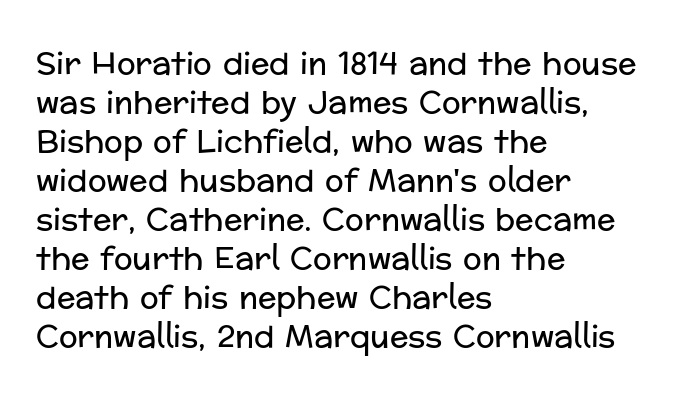
{"serif": "no", "italic": "no", "bold": "no", "weight": "regular", "width": "normal", "stroke_contrast": "low", "x_height": "medium", "monospaced": "no", "underline": "no", "align": "left", "line_spacing": "normal", "line_spacing_ratio": 1.26, "letter_spacing": "normal", "letter_spacing_em": 0.0, "glyph_px": 31}
